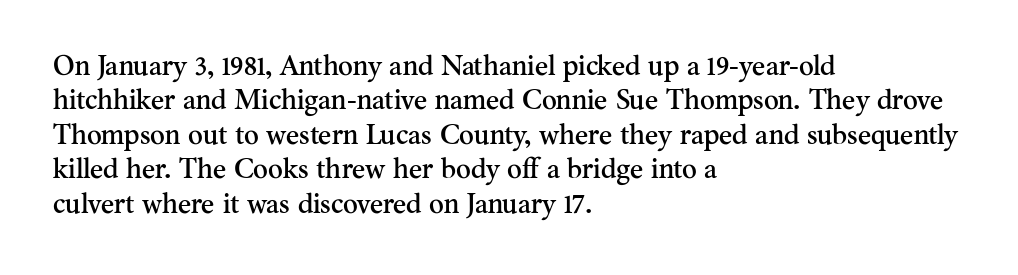
A serif font was chosen for this passage. The letters advance in unequal steps, a hallmark of proportional type. Notice how the passage keeps a crisp vertical edge on the left only. Anything drawn beneath the words? Only blank space. Ordinary non-slanted type is in use. Is the letter spacing exaggerated? No — it looks like the ordinary default.
